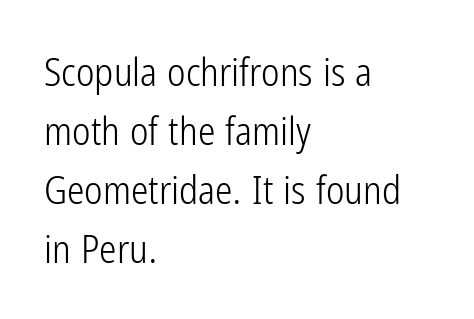
You could not count columns in this text — the font is proportionally spaced. Caption: standard tracking, unaltered. The letterforms sit at book weight or below. The passage shown stacks its lines at a standard gap. Vertical strokes here are truly vertical. The passage shown is typeset with a sans-serif family.
